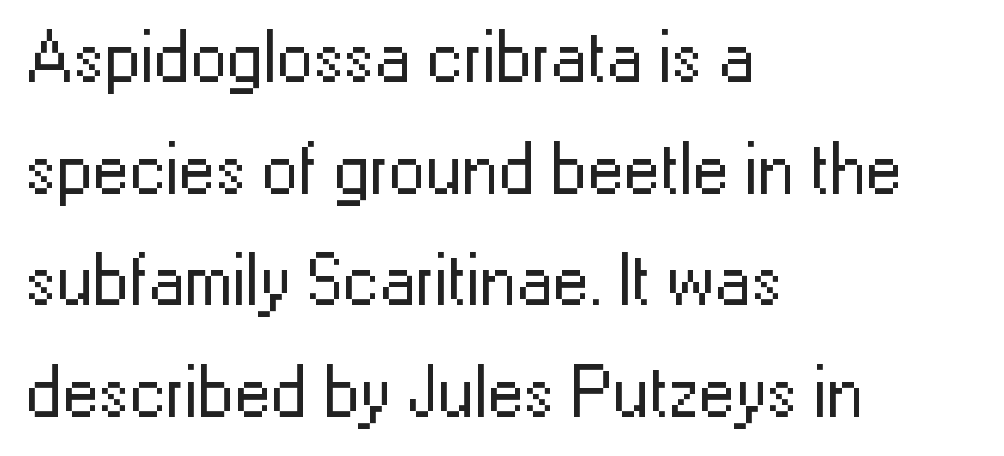
{"serif": "no", "italic": "no", "bold": "no", "weight": "regular", "width": "normal", "stroke_contrast": "low", "x_height": "medium", "monospaced": "no", "underline": "no", "align": "left", "line_spacing": "normal", "line_spacing_ratio": 1.53, "letter_spacing": "normal", "letter_spacing_em": 0.0, "glyph_px": 73}
